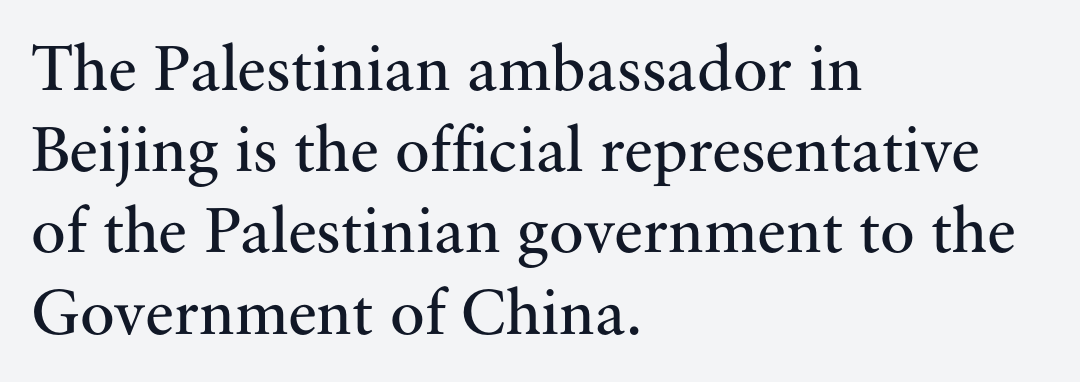
Q: Is the text bold? A: No.
Q: Is the text italic (slanted)? A: No, it is upright.
Q: Is the typeface a serif or a sans-serif typeface? A: Serif.
Q: Is the text underlined? A: No.
Q: How is the paragraph aligned? A: Left-aligned.
Q: Is the spacing between letters normal or unusually wide? A: Normal.
Q: Is the spacing between lines tight, normal or loose? A: Normal.
Q: Width (condensed, normal, or wide)? A: Normal.
Q: Stroke contrast? A: Medium.
Q: x-height? A: Small.
Q: Monospaced? A: No.
